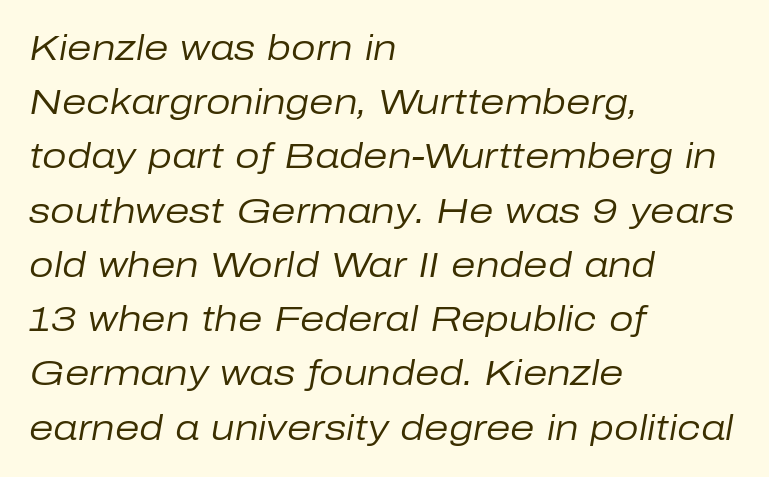
The glyphs are unaccompanied by any horizontal stroke below them. The letters are slanted; this is an italic face. Horizontally, the lines are justified to the leading edge only. The horizontal fit of the characters is conventional and even.
